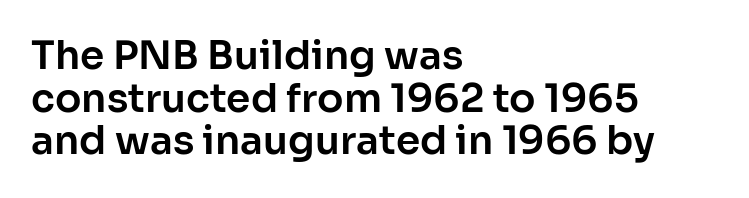
The image shows 39 px sans-serif type, upright; set left-aligned, tight line spacing (1.09x), normal letter spacing, not underlined; low stroke contrast and a medium x-height.
